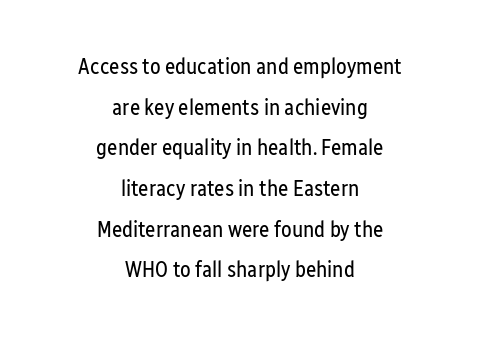
The image shows 22 px text type, upright; set centered, line spacing 1.85x, normal letter spacing, not underlined.
